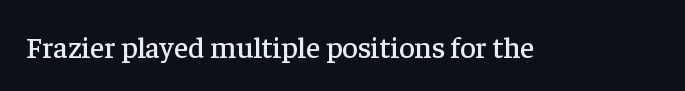
{"serif": "yes", "italic": "no", "width": "normal", "stroke_contrast": "low", "x_height": "medium", "monospaced": "no", "underline": "no", "letter_spacing": "normal", "letter_spacing_em": 0.0, "glyph_px": 30}
